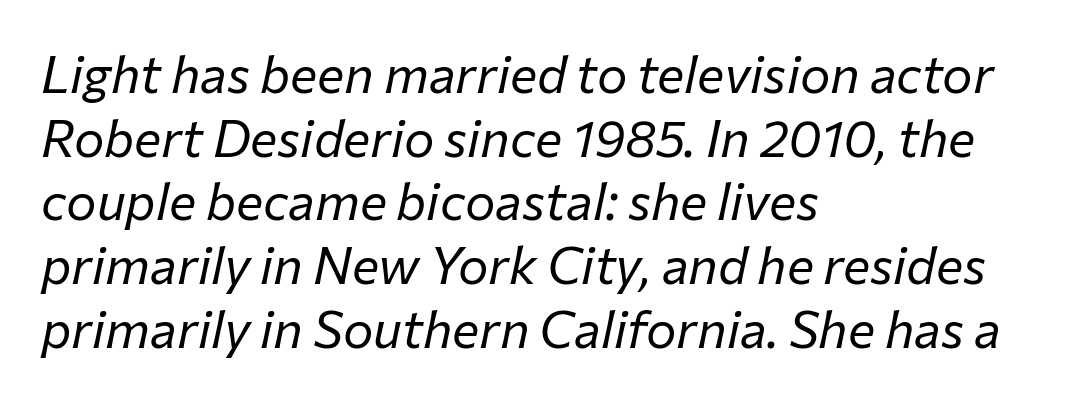
These lines stack with their left ends in a neat column. Is this a fixed-width face? No — the glyphs have proportional, varying widths. Honestly, there is no underline to notice here at all. The font's italic variant was chosen for this text. Inter-character spacing is left at the font's built-in metrics. The font sits on the lighter half of the weight spectrum, regular included.
